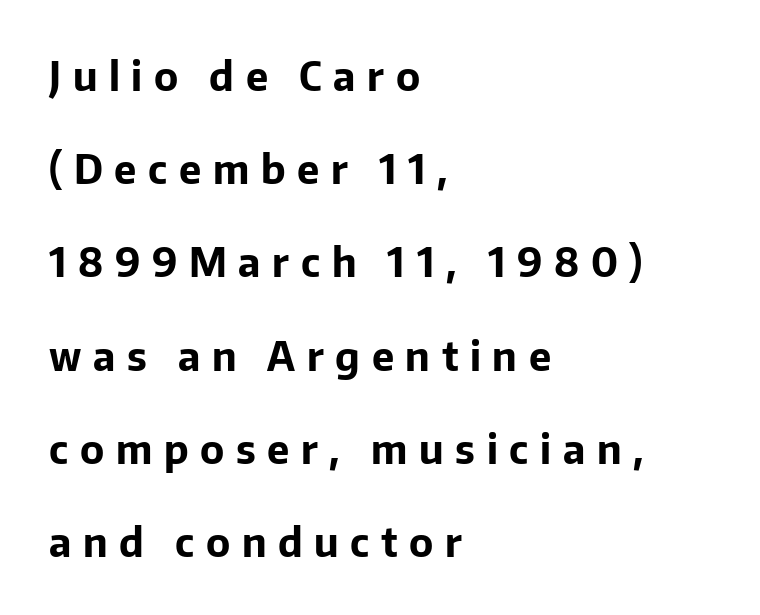
Q: Is the text bold? A: Yes.
Q: Is the text italic (slanted)? A: No, it is upright.
Q: Is the typeface a serif or a sans-serif typeface? A: Sans-serif.
Q: Is the text underlined? A: No.
Q: How is the paragraph aligned? A: Left-aligned.
Q: Is the spacing between letters normal or unusually wide? A: Unusually wide.
Q: Is the spacing between lines tight, normal or loose? A: Loose.
Q: Width (condensed, normal, or wide)? A: Normal.
Q: Stroke contrast? A: Low.
Q: x-height? A: Medium.
Q: Monospaced? A: No.
